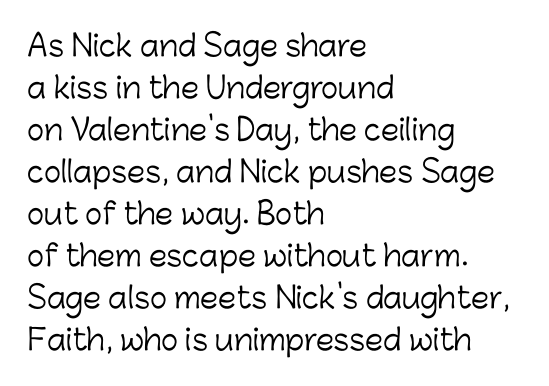
Q: Is the text bold? A: No.
Q: Is the text italic (slanted)? A: No, it is upright.
Q: Is the typeface a serif or a sans-serif typeface? A: Sans-serif.
Q: Is the text underlined? A: No.
Q: How is the paragraph aligned? A: Left-aligned.
Q: Is the spacing between letters normal or unusually wide? A: Normal.
Q: Is the spacing between lines tight, normal or loose? A: Normal.
Q: Width (condensed, normal, or wide)? A: Normal.
Q: Stroke contrast? A: Low.
Q: x-height? A: Medium.
Q: Monospaced? A: No.
